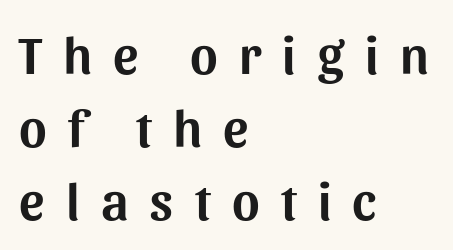
A typesetter would call this heavily tracked-out type. Reading down the column, the eye jumps a familiar distance to each next line. Looks like regular typesetting: each glyph gets only the width it needs. Check where the strokes stop: nothing finishes them off — pure sans. Vertical strokes here are truly vertical.
